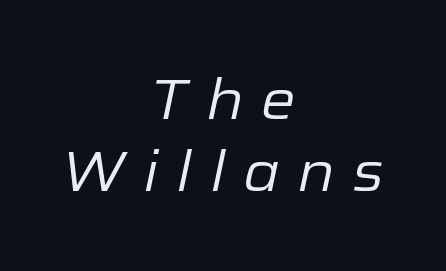
{"italic": "yes", "lean": "right", "slant_degrees": 12, "bold": "no", "weight": "regular", "width": "normal", "stroke_contrast": "low", "x_height": "medium", "monospaced": "no", "underline": "no", "align": "center", "line_spacing": "normal", "line_spacing_ratio": 1.28, "letter_spacing": "wide", "letter_spacing_em": 0.31, "glyph_px": 56}
